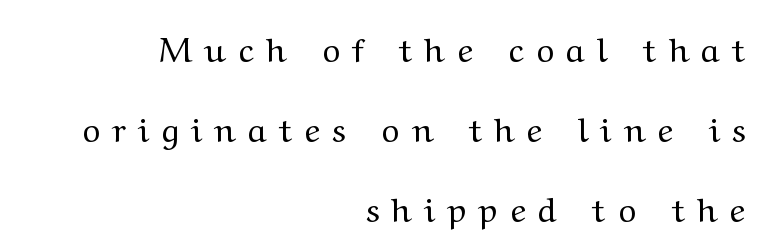
{"serif": "yes", "italic": "no", "bold": "no", "weight": "regular", "width": "wide", "stroke_contrast": "medium", "x_height": "medium", "monospaced": "no", "underline": "no", "align": "right", "line_spacing": "loose", "line_spacing_ratio": 2.36, "letter_spacing": "wide", "letter_spacing_em": 0.36, "glyph_px": 34}
